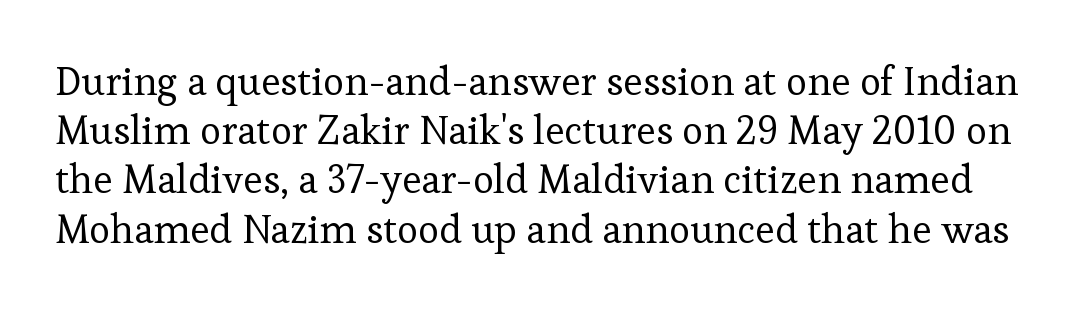
The image shows 40 px regular-weight serif type, upright; set line spacing 1.23x, normal letter spacing, not underlined; low stroke contrast and a medium x-height.
